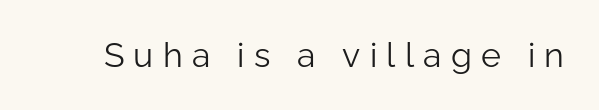
{"serif": "no", "italic": "no", "bold": "no", "weight": "light", "width": "normal", "stroke_contrast": "low", "x_height": "medium", "monospaced": "no", "underline": "no", "letter_spacing": "wide", "letter_spacing_em": 0.27, "glyph_px": 34}
